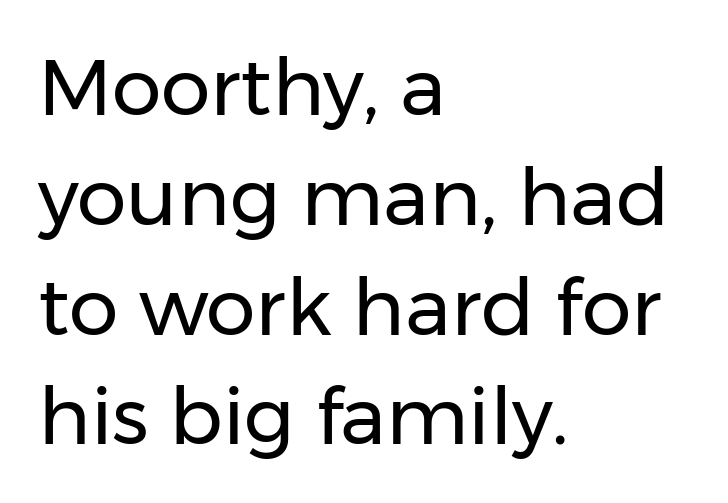
Does the copy run flush right? No — it runs flush left. Looks like regular typesetting: each glyph gets only the width it needs. Italic: no, the glyphs are upright roman. Nobody drew a line under any word here.
